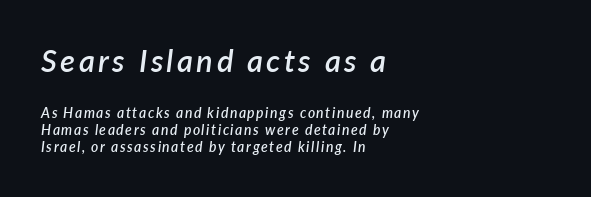
The image shows 31 px semibold type, italic (leaning right); set left-aligned, line spacing 1.23x, not underlined; the first (top) block is 2.21x larger; low stroke contrast and a medium x-height.
